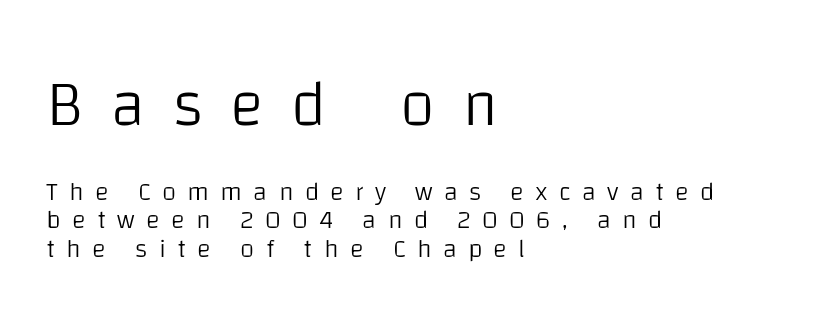
The image shows 64 px light sans-serif type, upright; set left-aligned, tight line spacing (1.1x), unusually wide letter spacing (+0.43 em), not underlined; the first (top) block is 2.46x larger; low stroke contrast and a large x-height.
